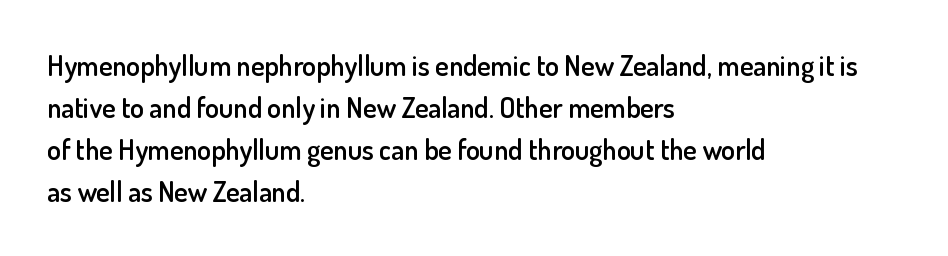
{"serif": "no", "italic": "no", "bold": "semi", "weight": "semibold", "width": "normal", "stroke_contrast": "low", "x_height": "small", "monospaced": "no", "underline": "no", "align": "left", "line_spacing": "normal", "line_spacing_ratio": 1.5, "letter_spacing": "normal", "letter_spacing_em": 0.0, "glyph_px": 28}
